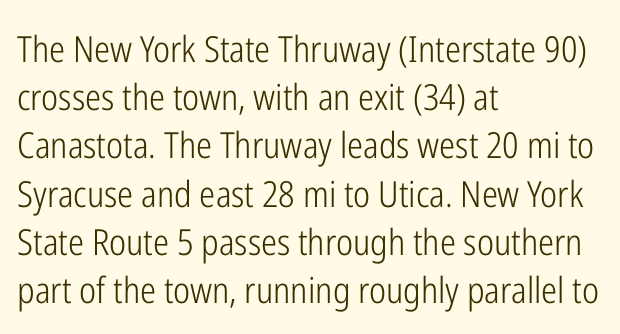
The image shows 36 px light, condensed sans-serif type, upright; set left-aligned, normal line spacing (1.34x), normal letter spacing, not underlined; low stroke contrast and a medium x-height.
